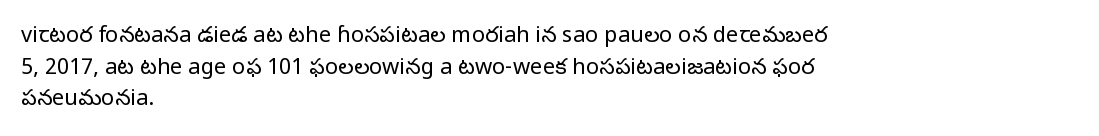
Ordinary non-slanted type is in use. Whoever set this chose a conventional vertical rhythm. Nothing unusual about the tracking: characters are spaced as the font intends. Every row of glyphs begins at an identical x-position on the left.
